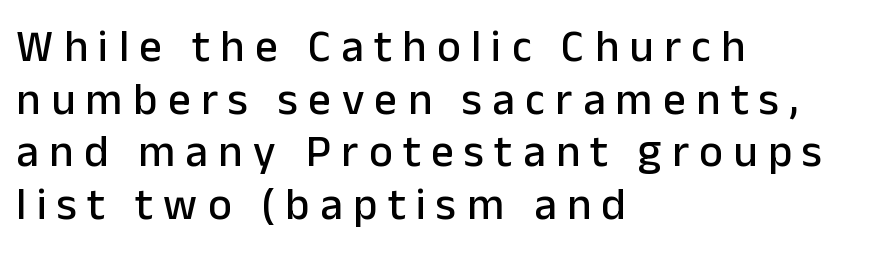
{"serif": "no", "italic": "no", "width": "normal", "stroke_contrast": "low", "x_height": "medium", "monospaced": "no", "underline": "no", "align": "left", "line_spacing_ratio": 1.17, "letter_spacing": "wide", "letter_spacing_em": 0.23, "glyph_px": 45}
